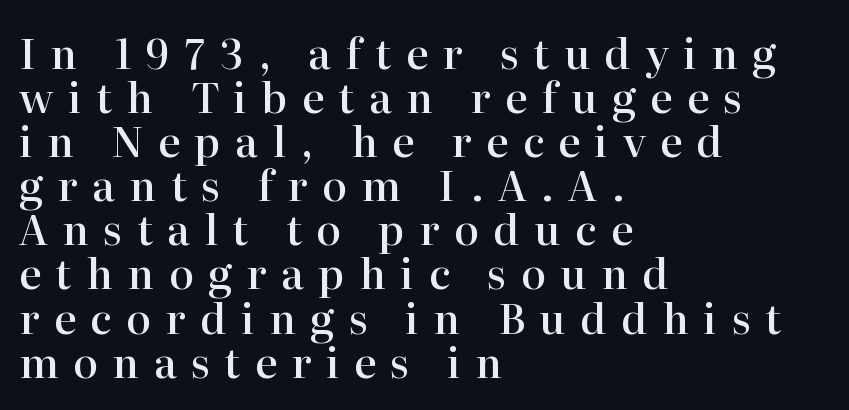
No italicization has been applied; the sample stays upright. Just letters on the line, the space beneath them empty. In CSS terms this would be text-align: left. The line-height multiplier appears low, near solid setting. Are there feet on the stems? There are — it's a serif. Stroke thickness is moderately raised; the sample reads as semibold.
